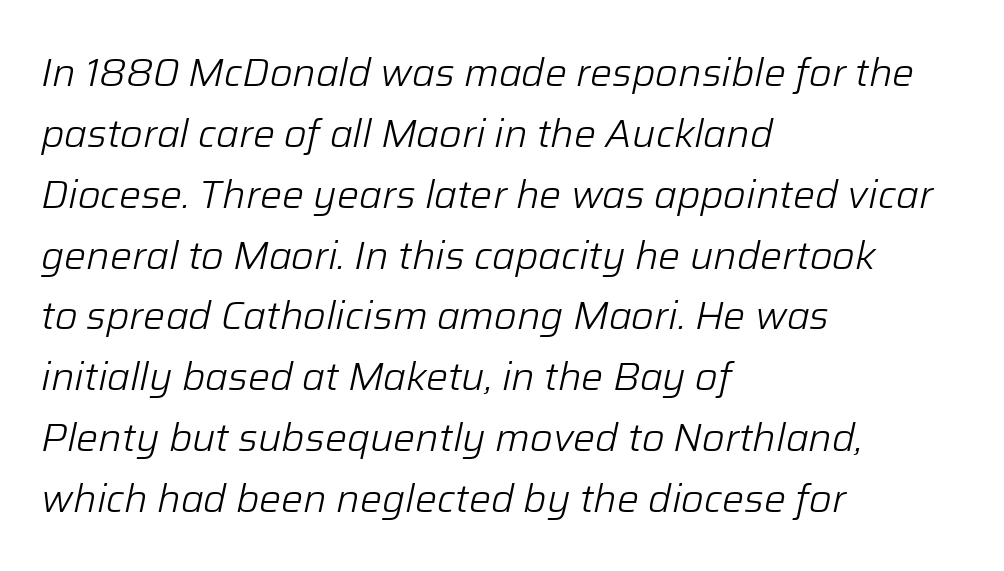
The image shows 39 px light type, italic (leaning right); set left-aligned, normal line spacing (1.56x), normal letter spacing, not underlined; low stroke contrast and a medium x-height.
